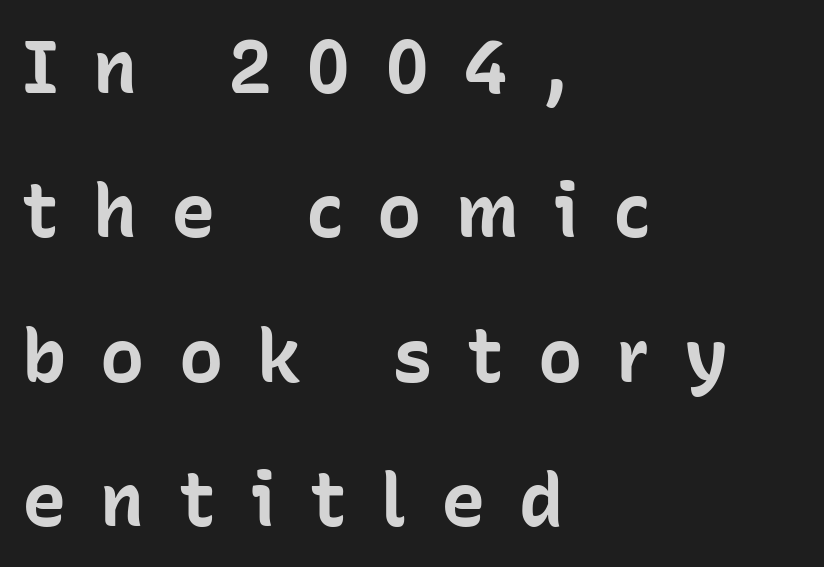
{"serif": "no", "italic": "no", "bold": "yes", "weight": "bold", "width": "normal", "stroke_contrast": "low", "x_height": "medium", "monospaced": "no", "underline": "no", "align": "left", "line_spacing": "loose", "line_spacing_ratio": 1.95, "letter_spacing": "wide", "letter_spacing_em": 0.46, "glyph_px": 74}
